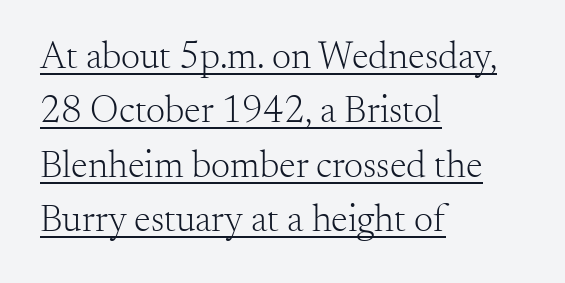
Q: Is the text bold? A: No.
Q: Is the text italic (slanted)? A: No, it is upright.
Q: Is the typeface a serif or a sans-serif typeface? A: Serif.
Q: Is the text underlined? A: Yes.
Q: How is the paragraph aligned? A: Left-aligned.
Q: Is the spacing between letters normal or unusually wide? A: Normal.
Q: Is the spacing between lines tight, normal or loose? A: Normal.
Q: Width (condensed, normal, or wide)? A: Normal.
Q: Stroke contrast? A: Medium.
Q: x-height? A: Small.
Q: Monospaced? A: No.
